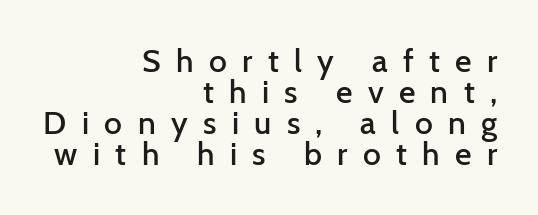
The image shows 32 px semibold sans-serif type, upright; set right-aligned, tight line spacing (0.97x), unusually wide letter spacing (+0.48 em), not underlined; low stroke contrast and a medium x-height.
